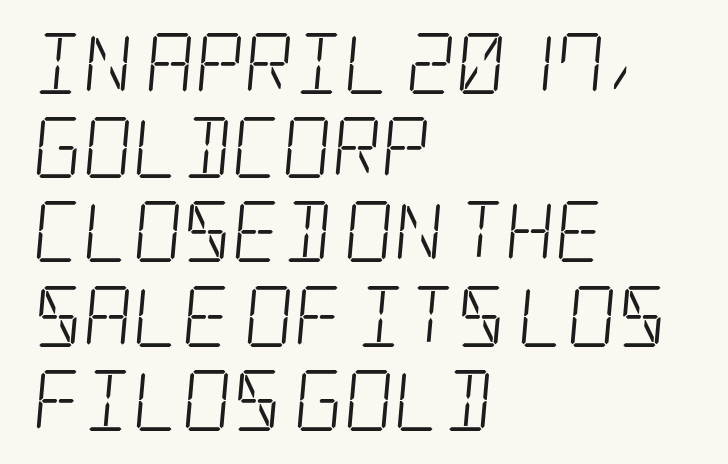
A clean baseline with only descenders dipping below it. The block of text has a typical density, with ordinary space between rows. Type style note: has serifs. The line texture is even and compact thanks to regular tracking. Summary of weight: not heavy and not bold.
